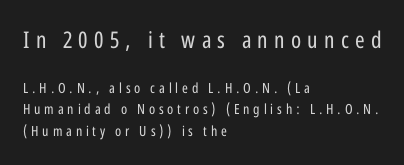
Q: Is the text bold? A: No.
Q: Is the text italic (slanted)? A: No, it is upright.
Q: Is the text underlined? A: No.
Q: How is the paragraph aligned? A: Left-aligned.
Q: Is the spacing between letters normal or unusually wide? A: Unusually wide.
Q: Is the spacing between lines tight, normal or loose? A: Normal.
Q: Which block of text is set in a larger size, the first (top) or the second (bottom)? A: The first (top) one.
